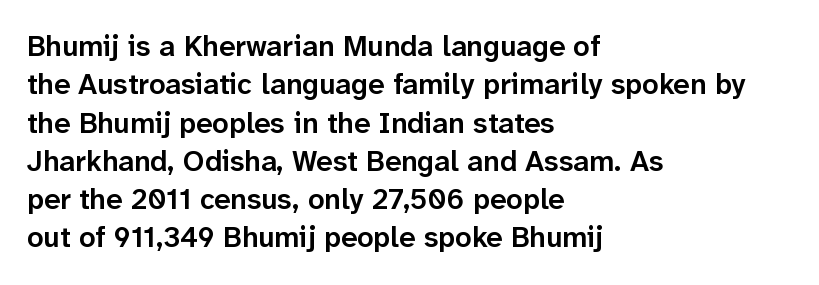
Looks like regular typesetting: each glyph gets only the width it needs. Quick note: not italic, upright. The face used here is rendered with its standard letterfit. This sample keeps an unexceptional amount of space between lines. The passage is arranged the way most books set body copy — flush left.
